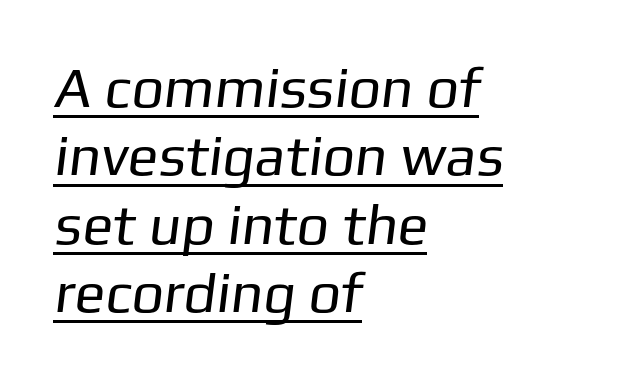
The face used here is a sans, in the tradition of grotesques and geometrics. Heaviness? Minimal to ordinary, like unemphasized prose. Caption: lettering with a line underneath. Nothing unusual about the tracking: characters are spaced as the font intends.
